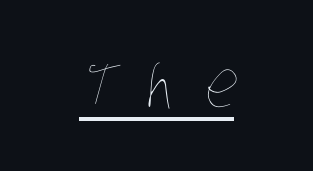
The image shows 64 px thin, condensed type; set centered, unusually wide letter spacing (+0.45 em), underlined; low stroke contrast and a large x-height.
